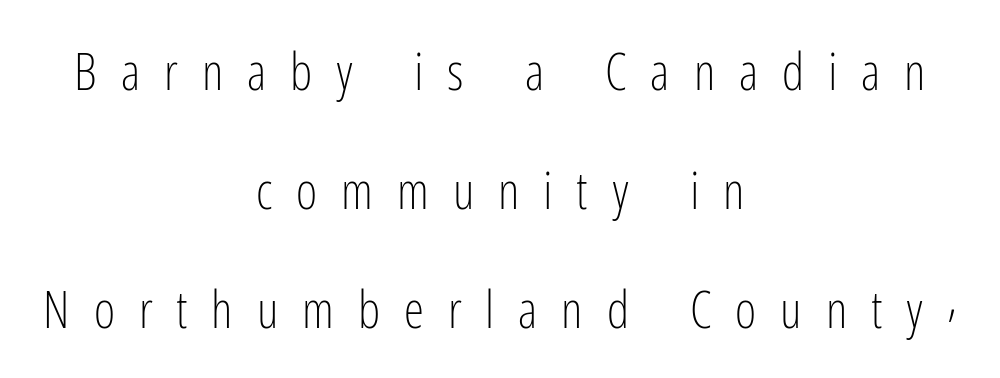
Q: Is the text bold? A: No.
Q: Is the text italic (slanted)? A: No, it is upright.
Q: Is the typeface a serif or a sans-serif typeface? A: Sans-serif.
Q: Is the text underlined? A: No.
Q: How is the paragraph aligned? A: Centered.
Q: Is the spacing between letters normal or unusually wide? A: Unusually wide.
Q: Is the spacing between lines tight, normal or loose? A: Loose.
Q: Width (condensed, normal, or wide)? A: Condensed.
Q: Stroke contrast? A: Low.
Q: x-height? A: Medium.
Q: Monospaced? A: No.
